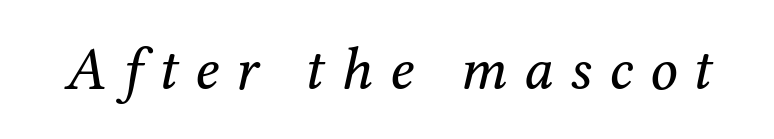
{"serif": "yes", "italic": "yes", "lean": "right", "slant_degrees": 12, "bold": "no", "weight": "regular", "width": "normal", "stroke_contrast": "medium", "x_height": "medium", "monospaced": "no", "underline": "no", "letter_spacing": "wide", "letter_spacing_em": 0.28, "glyph_px": 60}
